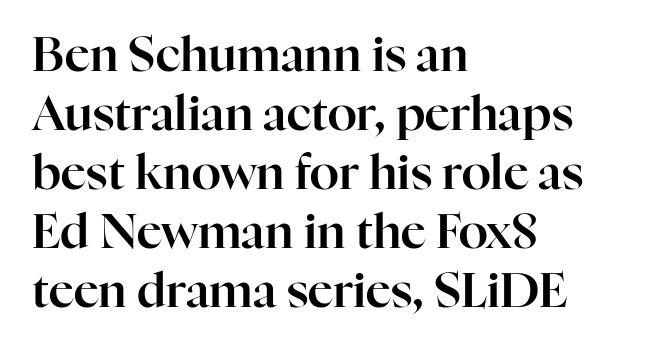
Q: Is the text italic (slanted)? A: No, it is upright.
Q: Is the typeface a serif or a sans-serif typeface? A: Serif.
Q: Is the text underlined? A: No.
Q: How is the paragraph aligned? A: Left-aligned.
Q: Is the spacing between letters normal or unusually wide? A: Normal.
Q: Width (condensed, normal, or wide)? A: Normal.
Q: Stroke contrast? A: High.
Q: x-height? A: Medium.
Q: Monospaced? A: No.
